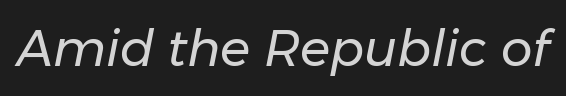
Q: Is the text bold? A: No.
Q: Is the text italic (slanted)? A: Yes, it leans right by about 11 degrees.
Q: Is the text underlined? A: No.
Q: Is the spacing between letters normal or unusually wide? A: Normal.
Q: Width (condensed, normal, or wide)? A: Normal.
Q: Stroke contrast? A: Low.
Q: x-height? A: Medium.
Q: Monospaced? A: No.
